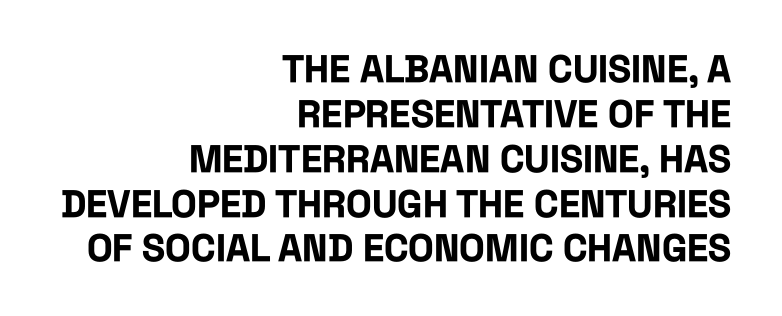
The image shows 38 px bold, condensed sans-serif type, upright; set right-aligned, line spacing 1.18x, normal letter spacing, not underlined; low stroke contrast and a large x-height.
